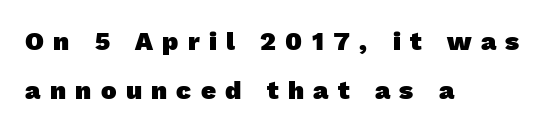
{"bold": "yes", "underline": "no", "align": "left", "line_spacing_ratio": 1.87, "letter_spacing": "wide", "letter_spacing_em": 0.36, "glyph_px": 26}
